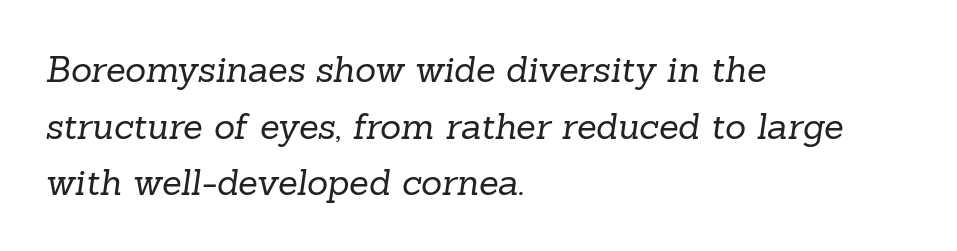
The image shows 36 px regular-weight serif type; set left-aligned, normal line spacing (1.57x), normal letter spacing, not underlined; low stroke contrast and a medium x-height.
